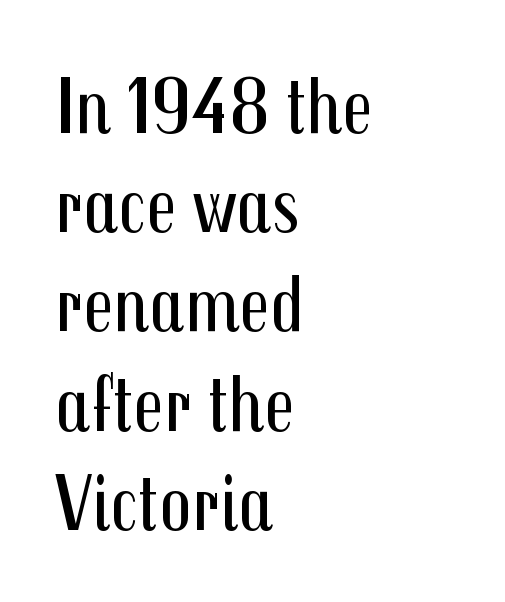
The image shows 80 px regular-weight, condensed sans-serif type, upright; set left-aligned, line spacing 1.24x, normal letter spacing, not underlined; medium stroke contrast and a medium x-height.
